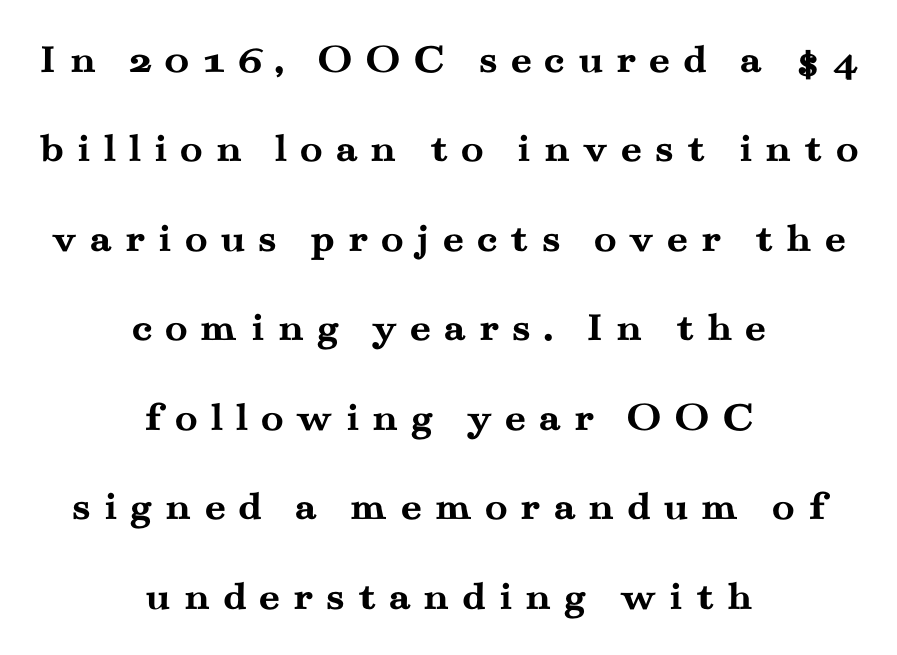
{"serif": "yes", "italic": "no", "bold": "yes", "weight": "semibold", "width": "wide", "stroke_contrast": "medium", "x_height": "small", "monospaced": "no", "underline": "no", "align": "center", "line_spacing": "loose", "line_spacing_ratio": 2.13, "letter_spacing": "wide", "letter_spacing_em": 0.29, "glyph_px": 42}
